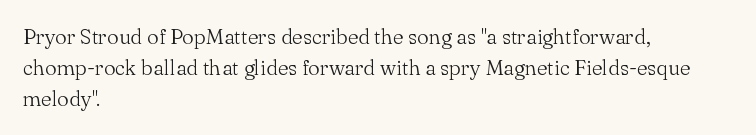
The image shows 21 px text type, upright; set left-aligned, normal line spacing (1.47x), normal letter spacing, not underlined.
